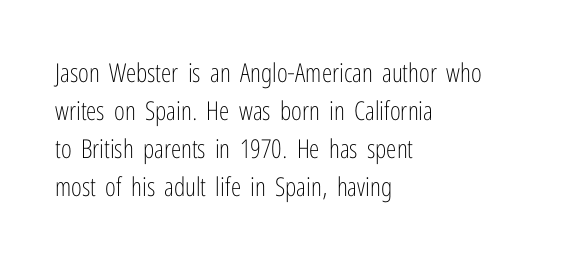
Q: Is the text bold? A: No.
Q: Is the text italic (slanted)? A: No, it is upright.
Q: Is the text underlined? A: No.
Q: How is the paragraph aligned? A: Left-aligned.
Q: Is the spacing between letters normal or unusually wide? A: Normal.
Q: Is the spacing between lines tight, normal or loose? A: Normal.
